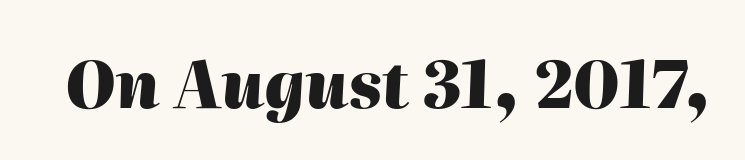
The image shows 64 px heavy type, italic (leaning right); set normal letter spacing, not underlined; high stroke contrast and a medium x-height.
